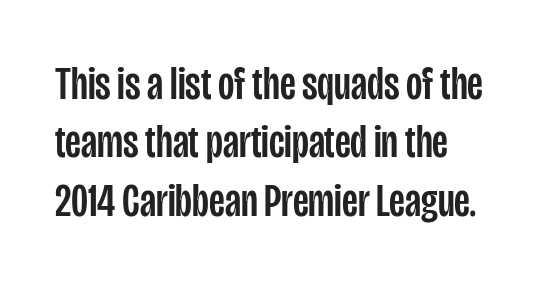
Q: Is the text italic (slanted)? A: No, it is upright.
Q: Is the typeface a serif or a sans-serif typeface? A: Sans-serif.
Q: Is the text underlined? A: No.
Q: How is the paragraph aligned? A: Left-aligned.
Q: Is the spacing between letters normal or unusually wide? A: Normal.
Q: Width (condensed, normal, or wide)? A: Condensed.
Q: Stroke contrast? A: Low.
Q: x-height? A: Large.
Q: Monospaced? A: No.
